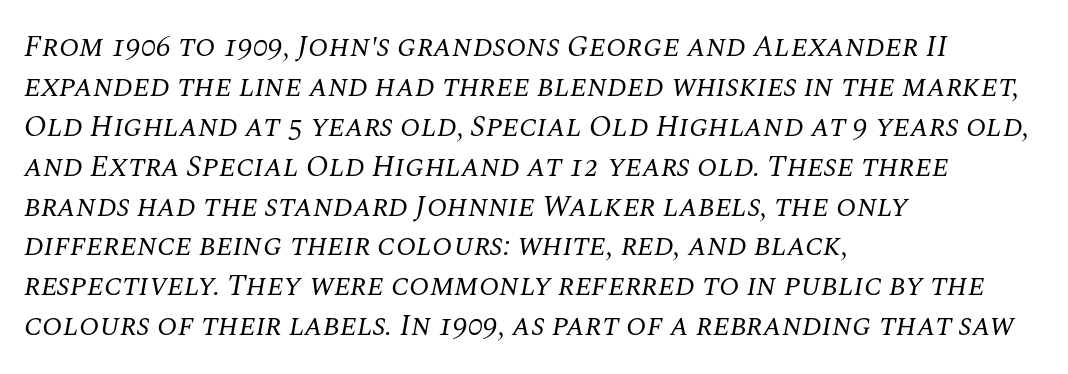
Q: Is the text bold? A: No.
Q: Is the text italic (slanted)? A: Yes, it leans right by about 10 degrees.
Q: Is the typeface a serif or a sans-serif typeface? A: Serif.
Q: Is the text underlined? A: No.
Q: How is the paragraph aligned? A: Left-aligned.
Q: Is the spacing between letters normal or unusually wide? A: Normal.
Q: Is the spacing between lines tight, normal or loose? A: Normal.
Q: Width (condensed, normal, or wide)? A: Normal.
Q: Stroke contrast? A: Medium.
Q: x-height? A: Large.
Q: Monospaced? A: No.
